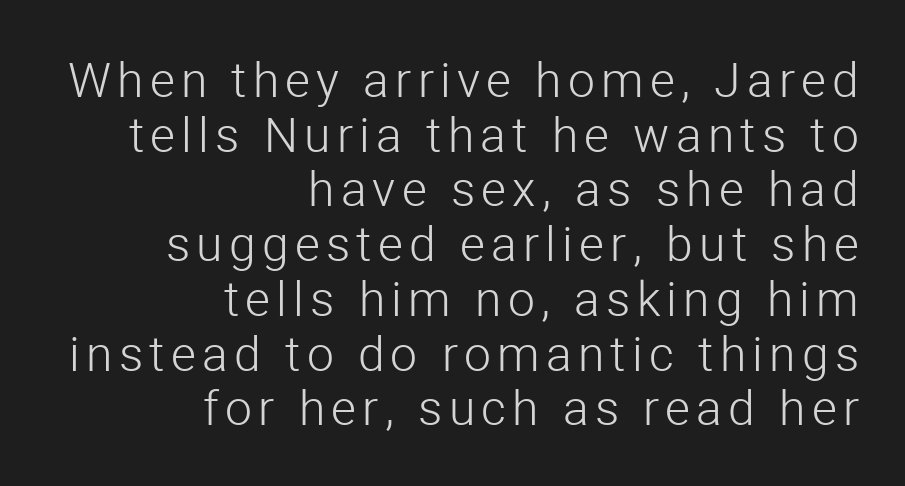
{"serif": "no", "italic": "no", "bold": "no", "weight": "light", "width": "normal", "stroke_contrast": "low", "x_height": "medium", "monospaced": "no", "underline": "no", "align": "right", "line_spacing": "tight", "line_spacing_ratio": 1.14, "glyph_px": 48}
